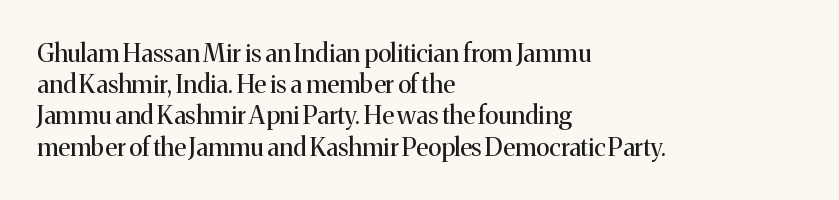
Spacing between characters is what you'd get straight out of the box. Ordinary non-slanted type is in use. The compositor pushed each line to the left boundary. Rows of type keep a routine distance in the vertical direction.
